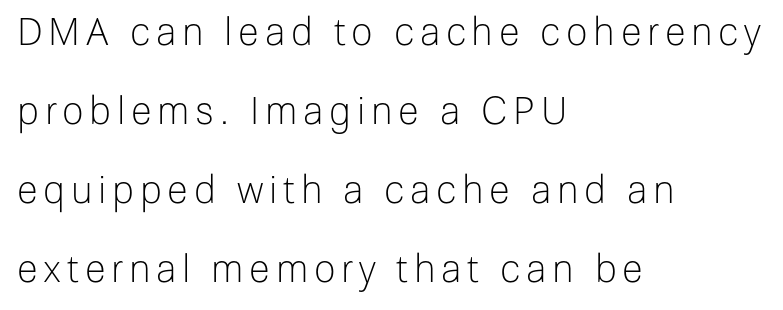
{"serif": "no", "italic": "no", "bold": "no", "weight": "light", "width": "normal", "stroke_contrast": "low", "x_height": "medium", "monospaced": "no", "underline": "no", "align": "left", "line_spacing": "loose", "line_spacing_ratio": 2.08, "glyph_px": 38}
